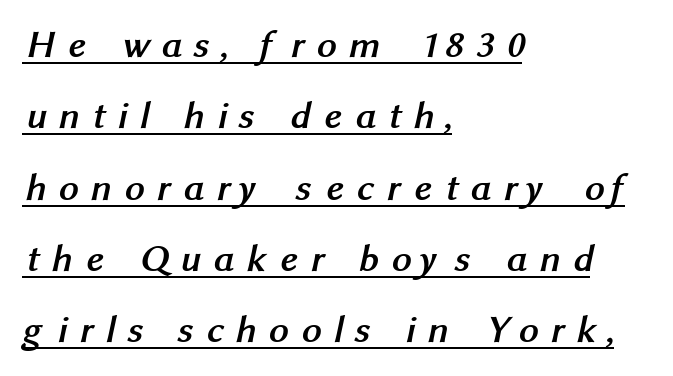
{"serif": "no", "bold": "yes", "weight": "semibold", "width": "normal", "stroke_contrast": "medium", "x_height": "medium", "monospaced": "no", "underline": "yes", "align": "left", "line_spacing_ratio": 1.83, "letter_spacing": "wide", "letter_spacing_em": 0.32, "glyph_px": 39}
